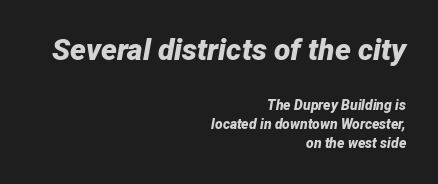
{"italic": "yes", "lean": "right", "slant_degrees": 12, "bold": "yes", "weight": "bold", "width": "normal", "stroke_contrast": "low", "x_height": "medium", "monospaced": "no", "underline": "no", "align": "right", "line_spacing": "normal", "line_spacing_ratio": 1.36, "letter_spacing": "normal", "letter_spacing_em": 0.0, "larger_block": "first", "size_ratio": 2.14, "glyph_px": 30}
